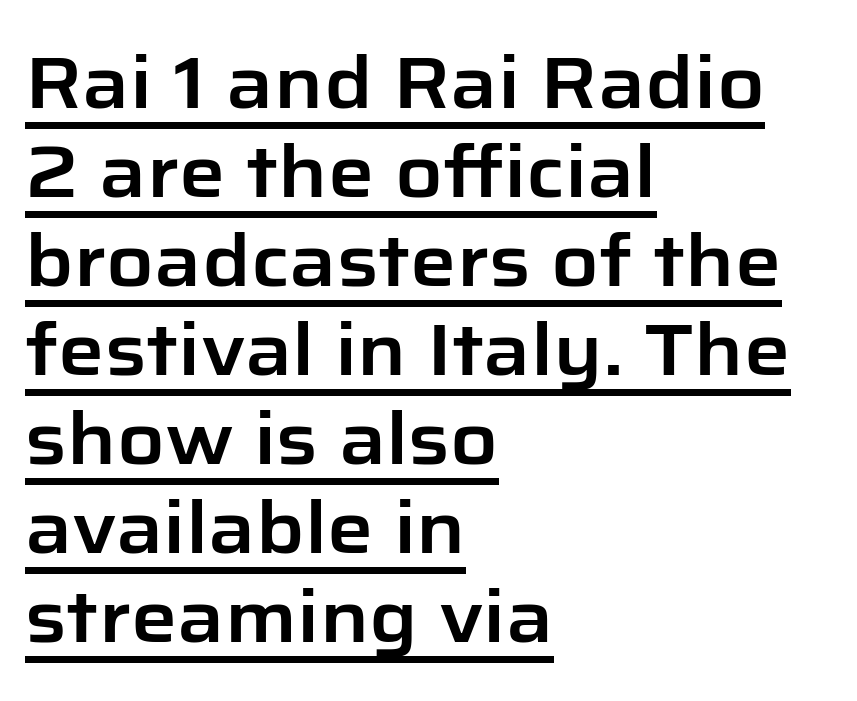
{"serif": "no", "italic": "no", "width": "normal", "stroke_contrast": "low", "x_height": "medium", "monospaced": "no", "underline": "yes", "align": "left", "line_spacing_ratio": 1.22, "letter_spacing": "normal", "letter_spacing_em": 0.0, "glyph_px": 73}
